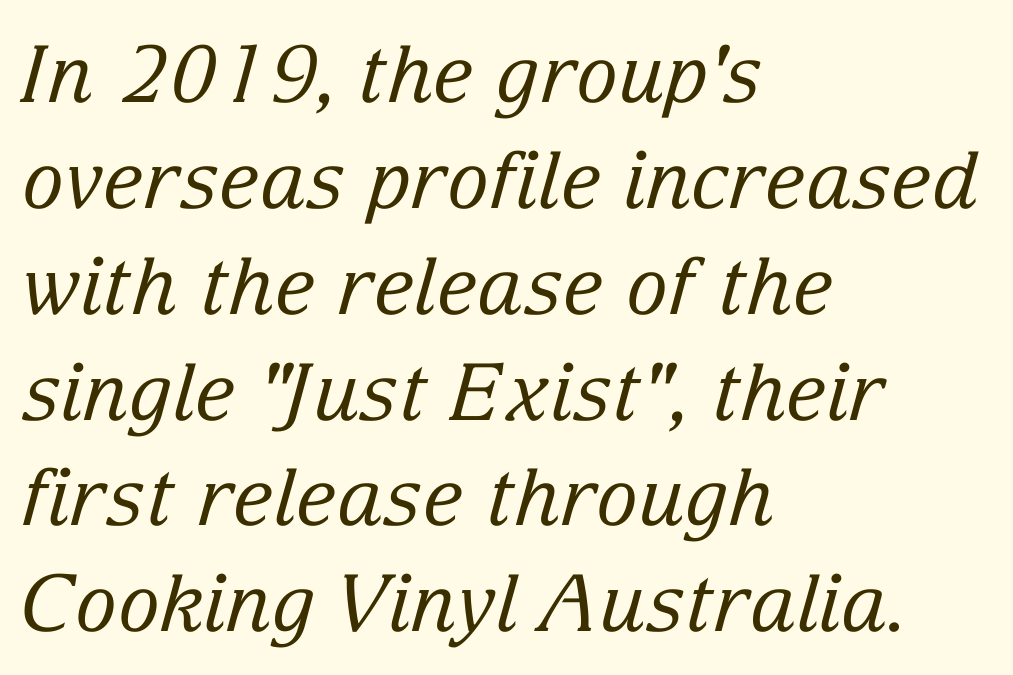
The image shows 79 px regular-weight serif type, italic (leaning right); set left-aligned, normal line spacing (1.34x), normal letter spacing, not underlined; low stroke contrast and a medium x-height.
